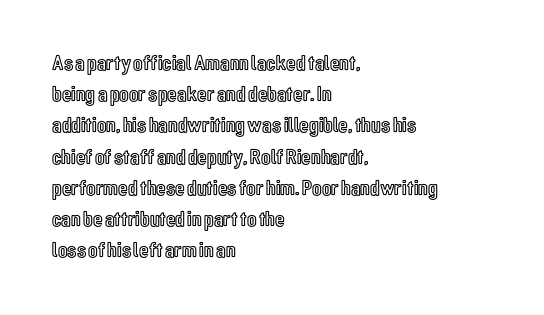
Q: Is the text italic (slanted)? A: No, it is upright.
Q: Is the text underlined? A: No.
Q: How is the paragraph aligned? A: Left-aligned.
Q: Is the spacing between letters normal or unusually wide? A: Normal.
Q: Is the spacing between lines tight, normal or loose? A: Normal.
